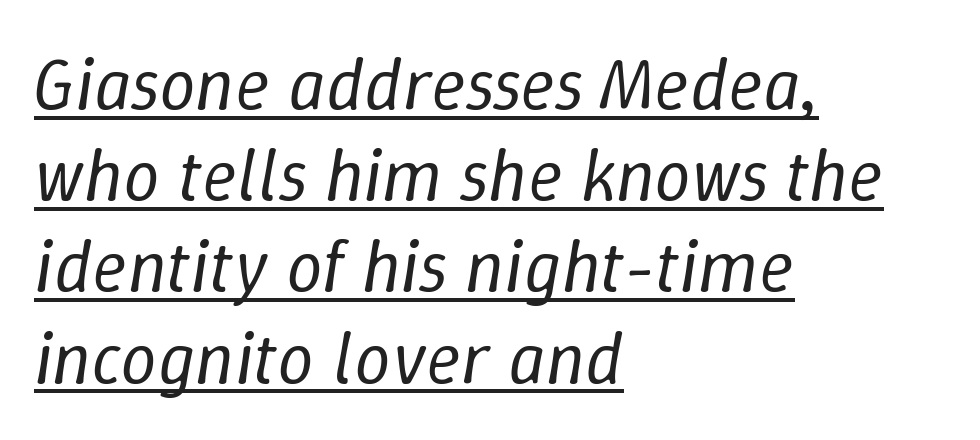
The image shows 73 px regular-weight type, italic (leaning right); set left-aligned, normal line spacing (1.25x), normal letter spacing, underlined; low stroke contrast and a medium x-height.
